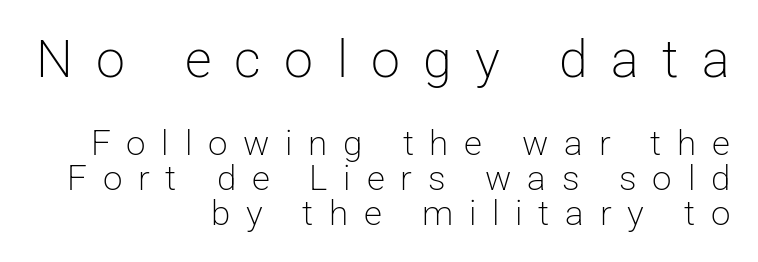
The image shows 52 px light sans-serif type, upright; set right-aligned, tight line spacing (1.0x), unusually wide letter spacing (+0.45 em), not underlined; the first (top) block is 1.49x larger; low stroke contrast and a medium x-height.
